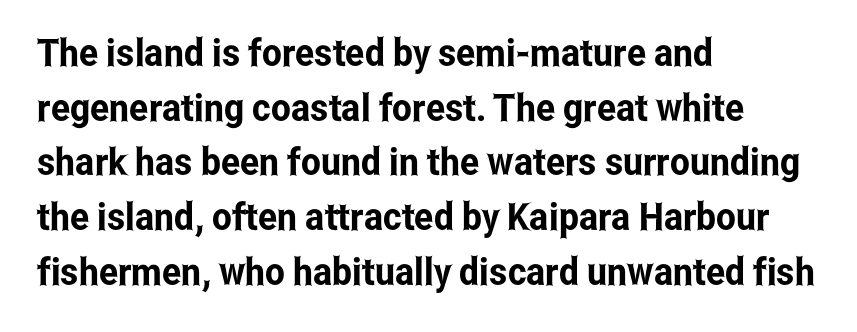
The image shows 38 px condensed sans-serif type, upright; set left-aligned, normal line spacing (1.44x), normal letter spacing, not underlined; low stroke contrast and a medium x-height.
